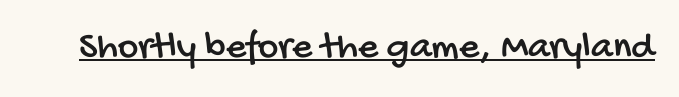
Each word holds together tightly as a unit, with standard inter-letter gaps. The passage shown is typed in a proportional face where columns would drift. These lines are composed in type without serifs. Students, observe the line beneath the letters — that is underlining.
